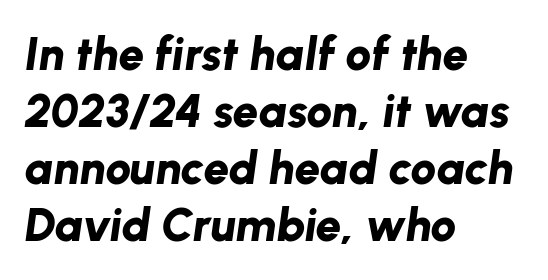
{"italic": "yes", "lean": "right", "slant_degrees": 8, "bold": "yes", "weight": "bold", "width": "normal", "stroke_contrast": "low", "x_height": "medium", "monospaced": "no", "underline": "no", "align": "left", "line_spacing_ratio": 1.24, "letter_spacing": "normal", "letter_spacing_em": 0.0, "glyph_px": 46}
